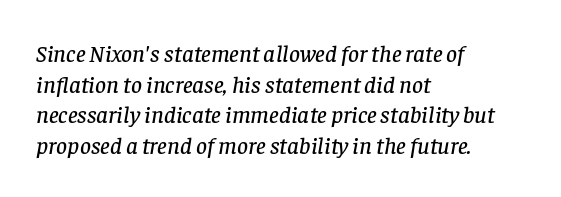
Q: Is the text italic (slanted)? A: Yes, it leans right by about 8 degrees.
Q: Is the text underlined? A: No.
Q: How is the paragraph aligned? A: Left-aligned.
Q: Is the spacing between letters normal or unusually wide? A: Normal.
Q: Is the spacing between lines tight, normal or loose? A: Normal.
